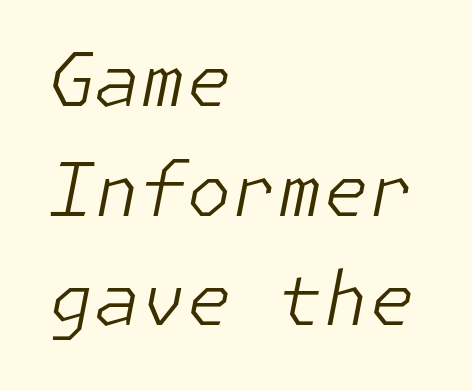
{"italic": "yes", "lean": "right", "slant_degrees": 11, "bold": "no", "weight": "light", "width": "normal", "stroke_contrast": "low", "x_height": "medium", "underline": "no", "align": "left", "line_spacing": "normal", "line_spacing_ratio": 1.48, "letter_spacing": "normal", "letter_spacing_em": 0.0, "glyph_px": 74}
